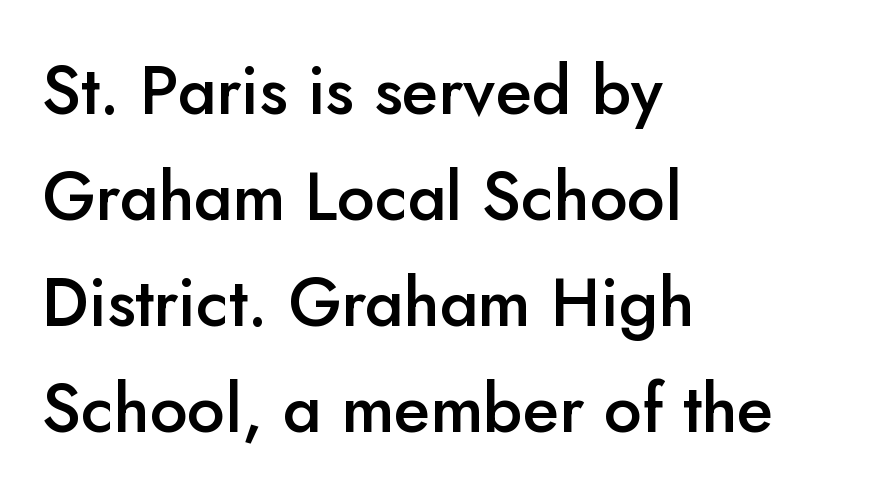
Unlike a traditional serif, this face leaves its strokes unadorned. Designer's note — italics off, roman on. A bare baseline throughout the passage. Each line starts at the same left margin while the right side varies. Baseline-to-baseline distance is the conventional proportion of letter height. The face used here is proportionally spaced, like ordinary book or web type.
